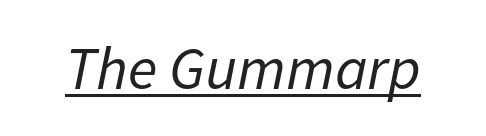
Q: Is the text bold? A: No.
Q: Is the text italic (slanted)? A: Yes, it leans right by about 11 degrees.
Q: Is the text underlined? A: Yes.
Q: Is the spacing between letters normal or unusually wide? A: Normal.
Q: Width (condensed, normal, or wide)? A: Normal.
Q: Stroke contrast? A: Low.
Q: x-height? A: Medium.
Q: Monospaced? A: No.
